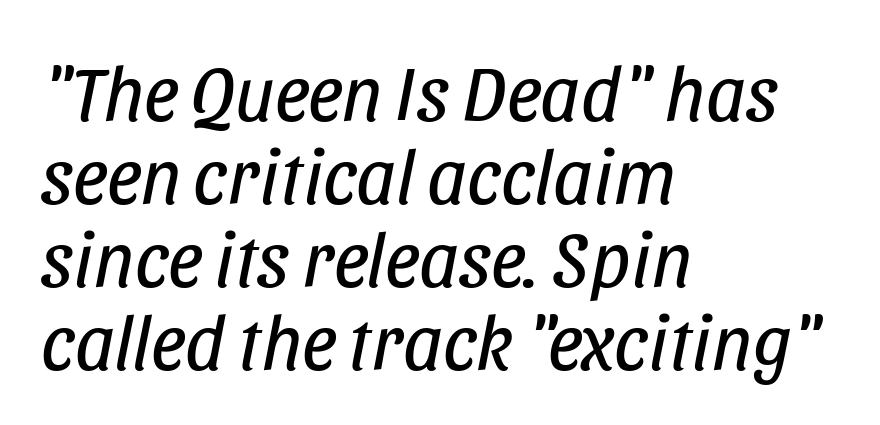
The image shows 77 px regular-weight, condensed type, italic (leaning right); set left-aligned, tight line spacing (1.08x), normal letter spacing, not underlined; low stroke contrast and a large x-height.
